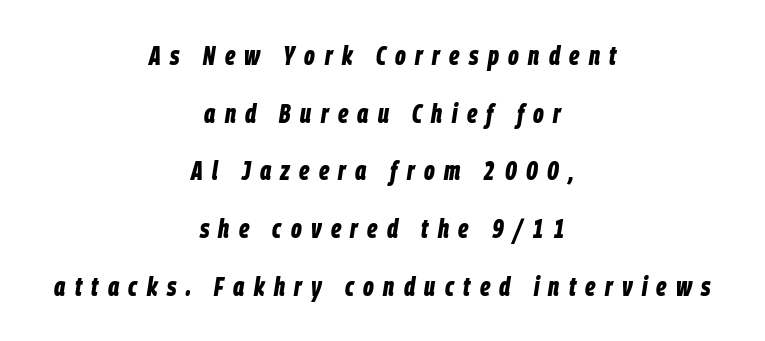
The image shows 26 px bold type, italic (leaning right); set centered, loose line spacing (2.22x), unusually wide letter spacing (+0.36 em), not underlined.
